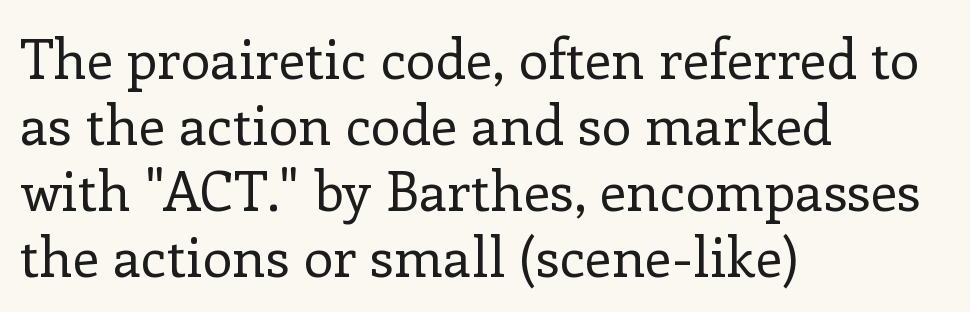
Q: Is the text bold? A: No.
Q: Is the text italic (slanted)? A: No, it is upright.
Q: Is the typeface a serif or a sans-serif typeface? A: Serif.
Q: Is the text underlined? A: No.
Q: How is the paragraph aligned? A: Left-aligned.
Q: Is the spacing between letters normal or unusually wide? A: Normal.
Q: Width (condensed, normal, or wide)? A: Normal.
Q: Stroke contrast? A: Low.
Q: x-height? A: Medium.
Q: Monospaced? A: No.
